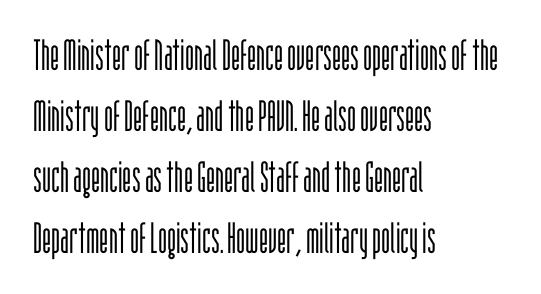
The image shows 43 px light, condensed sans-serif type, upright; set left-aligned, normal line spacing (1.42x), normal letter spacing, not underlined; low stroke contrast and a large x-height.
